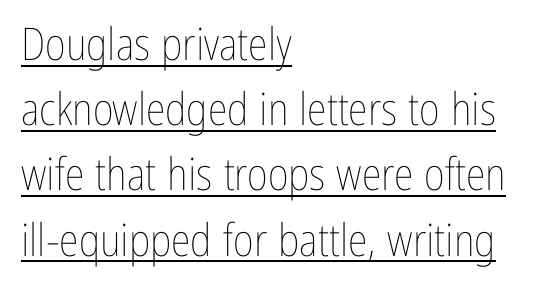
Q: Is the text bold? A: No.
Q: Is the text italic (slanted)? A: No, it is upright.
Q: Is the text underlined? A: Yes.
Q: How is the paragraph aligned? A: Left-aligned.
Q: Is the spacing between letters normal or unusually wide? A: Normal.
Q: Is the spacing between lines tight, normal or loose? A: Normal.
Q: Width (condensed, normal, or wide)? A: Condensed.
Q: Stroke contrast? A: Low.
Q: x-height? A: Medium.
Q: Monospaced? A: No.
